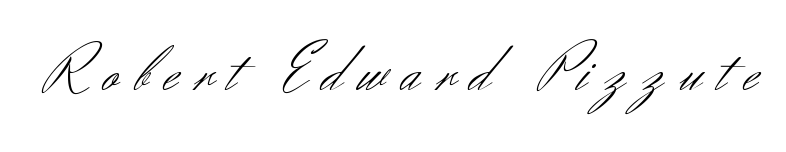
{"serif": "no", "bold": "no", "weight": "light", "width": "normal", "stroke_contrast": "medium", "x_height": "small", "monospaced": "no", "underline": "no", "letter_spacing": "wide", "letter_spacing_em": 0.25, "glyph_px": 65}
